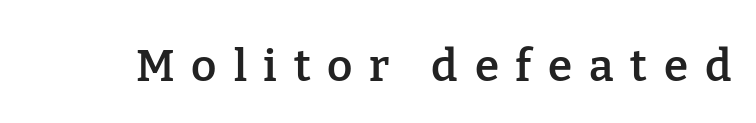
Q: Is the text bold? A: Semi-bold.
Q: Is the text italic (slanted)? A: No, it is upright.
Q: Is the typeface a serif or a sans-serif typeface? A: Serif.
Q: Is the text underlined? A: No.
Q: Is the spacing between letters normal or unusually wide? A: Unusually wide.
Q: Width (condensed, normal, or wide)? A: Normal.
Q: Stroke contrast? A: Low.
Q: x-height? A: Medium.
Q: Monospaced? A: No.
